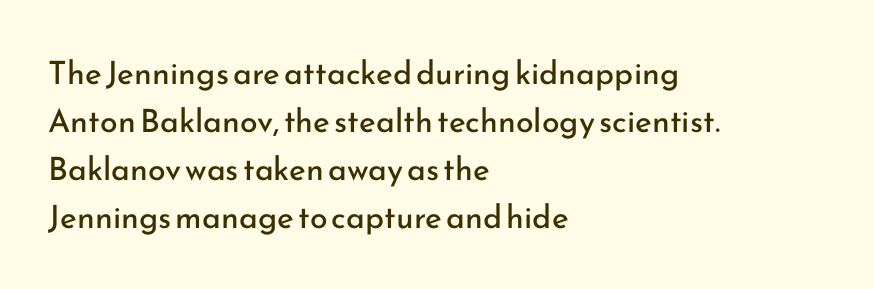
Q: Is the text bold? A: No.
Q: Is the text italic (slanted)? A: No, it is upright.
Q: Is the typeface a serif or a sans-serif typeface? A: Sans-serif.
Q: Is the text underlined? A: No.
Q: How is the paragraph aligned? A: Left-aligned.
Q: Is the spacing between letters normal or unusually wide? A: Normal.
Q: Is the spacing between lines tight, normal or loose? A: Normal.
Q: Width (condensed, normal, or wide)? A: Normal.
Q: Stroke contrast? A: Low.
Q: x-height? A: Small.
Q: Monospaced? A: No.
